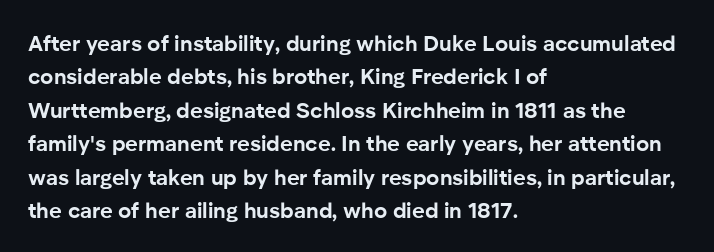
The strip under each line holds only bare page. Between one letter and the next there's only the usual sliver of space. Is there any slant? The stems are plumb. Plenty of ink on the page — the face is bold. Leading matches the norm, producing a regular column.
